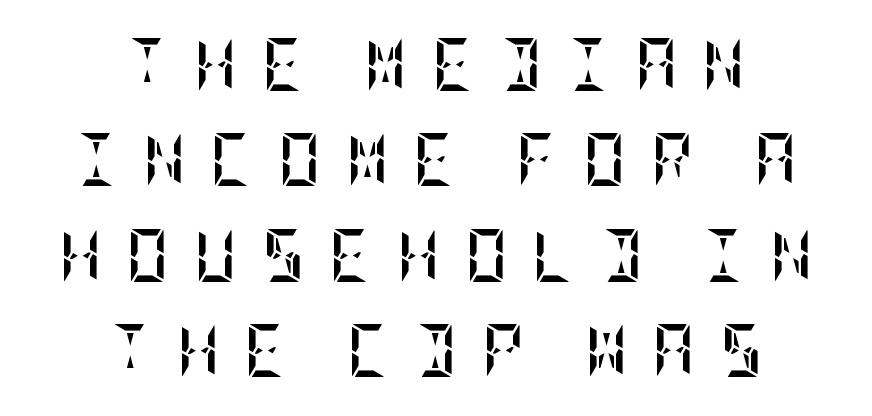
Q: Is the text bold? A: Yes.
Q: Is the text italic (slanted)? A: No, it is upright.
Q: Is the text underlined? A: No.
Q: How is the paragraph aligned? A: Centered.
Q: Is the spacing between letters normal or unusually wide? A: Unusually wide.
Q: Width (condensed, normal, or wide)? A: Condensed.
Q: Stroke contrast? A: Low.
Q: x-height? A: Large.
